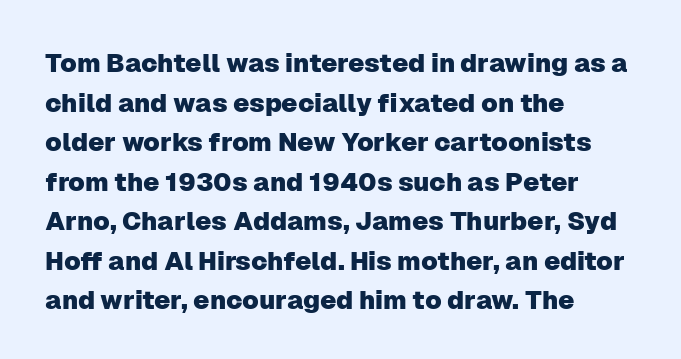
The image shows 26 px text type, upright; set left-aligned, normal line spacing (1.52x), normal letter spacing, not underlined.
